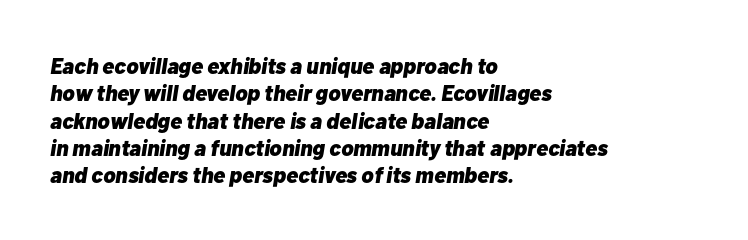
Weight check: bold — yes, fully. Tracking here is standard; glyphs follow each other at the usual distance. A classic flush-left, rag-right setting is used for this passage. When letters slant like this, we call the style italic.
